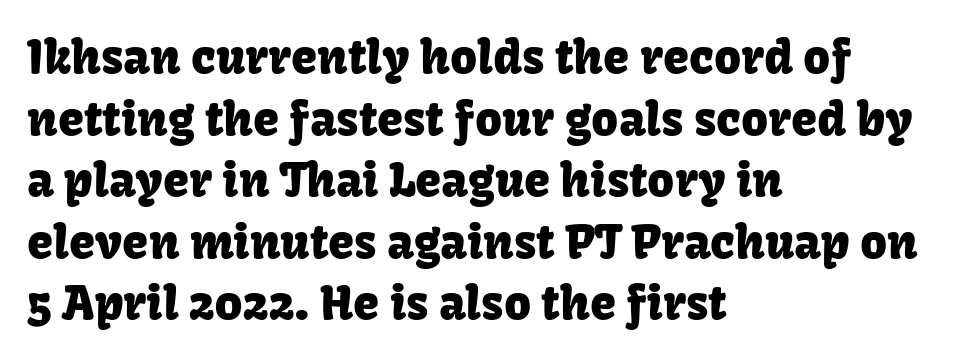
What stands out about the letter spacing? Nothing — it is the standard amount. A typesetter would mark this as roman, not italic. Each line starts at the same left margin while the right side varies. The rendering shows plain stroke endings on the letterforms — a sans-serif design. Here the designer chose a conventional face with non-uniform glyph widths. The zone under the glyphs is completely vacant.
